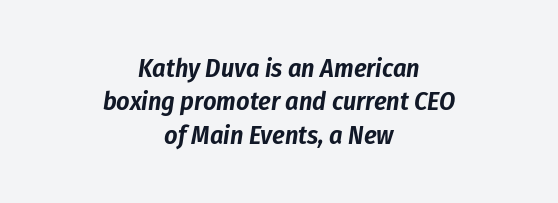
This sample uses an oblique cut, with every glyph tilted off the vertical. Spacing between characters is what you'd get straight out of the box. What's the leading like? Ordinary, nothing unusual. Plain, unruled lines of type.
